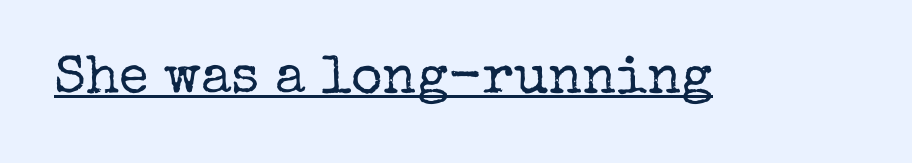
The image shows 54 px regular-weight serif type, upright; set normal letter spacing, underlined; low stroke contrast and a medium x-height.
